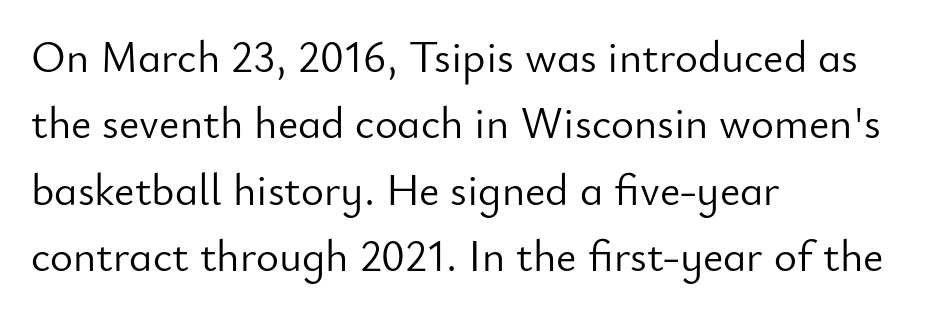
{"serif": "no", "italic": "no", "bold": "no", "weight": "light", "width": "normal", "stroke_contrast": "low", "x_height": "small", "monospaced": "no", "underline": "no", "align": "left", "line_spacing": "normal", "line_spacing_ratio": 1.51, "letter_spacing": "normal", "letter_spacing_em": 0.0, "glyph_px": 44}
